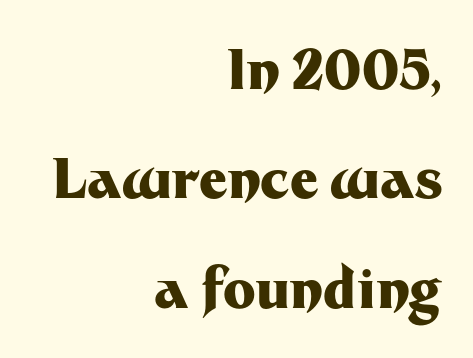
Reading down the block, your eye finds every line finishing at a fixed right position. Any mark beneath the type? The region is blank. The block of text is sparse from top to bottom, with ample space between rows. There is no visible air inserted between adjacent glyphs. The face used here is proportionally spaced, like ordinary book or web type.
